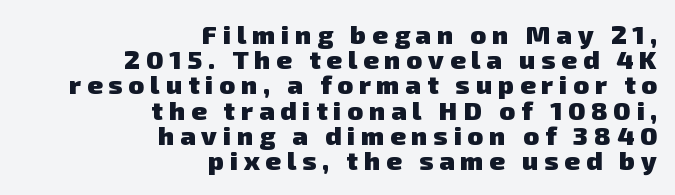
{"bold": "yes", "underline": "no", "align": "right", "line_spacing": "tight", "line_spacing_ratio": 0.97, "letter_spacing": "wide", "letter_spacing_em": 0.23, "glyph_px": 26}
